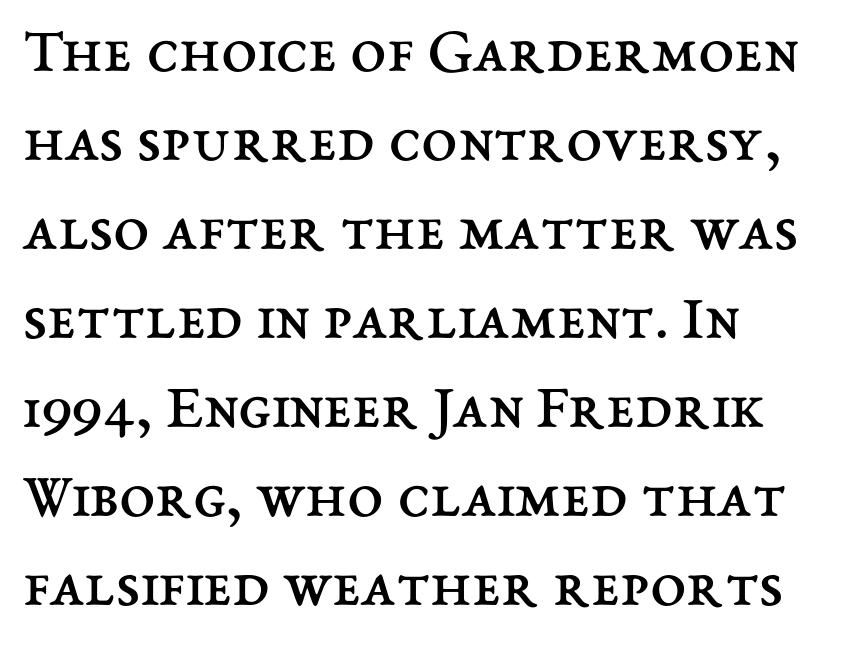
{"italic": "no", "bold": "no", "weight": "regular", "width": "normal", "stroke_contrast": "medium", "x_height": "medium", "monospaced": "no", "underline": "no", "align": "left", "line_spacing": "normal", "line_spacing_ratio": 1.37, "letter_spacing": "normal", "letter_spacing_em": 0.0, "glyph_px": 65}
